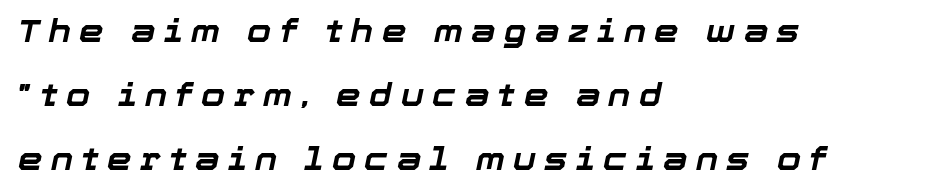
The image shows 31 px bold type, italic (leaning right); set left-aligned, loose line spacing (2.06x), unusually wide letter spacing (+0.27 em), not underlined; low stroke contrast and a medium x-height.
